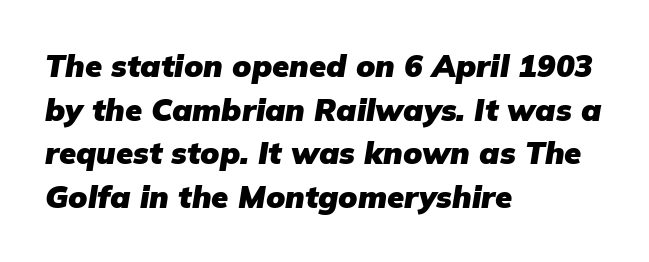
Q: Is the text bold? A: Yes.
Q: Is the text italic (slanted)? A: Yes, it leans right by about 9 degrees.
Q: Is the text underlined? A: No.
Q: How is the paragraph aligned? A: Left-aligned.
Q: Is the spacing between letters normal or unusually wide? A: Normal.
Q: Is the spacing between lines tight, normal or loose? A: Normal.
Q: Width (condensed, normal, or wide)? A: Normal.
Q: Stroke contrast? A: Low.
Q: x-height? A: Medium.
Q: Monospaced? A: No.
